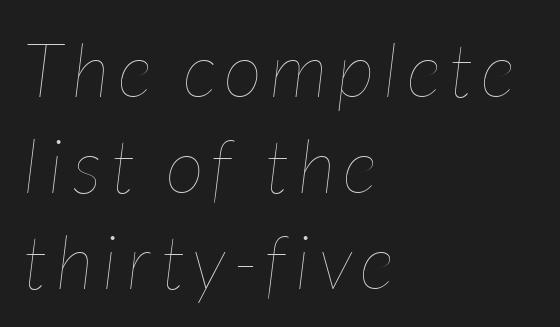
The image shows 75 px thin, condensed type, italic (leaning right); set left-aligned, normal line spacing (1.28x), not underlined; low stroke contrast and a medium x-height.
